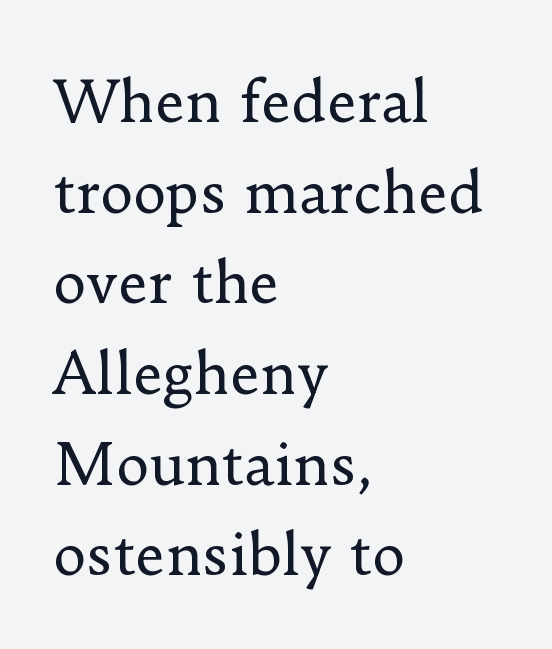
The image shows 57 px regular-weight serif type, upright; set left-aligned, normal line spacing (1.59x), normal letter spacing, not underlined; low stroke contrast and a small x-height.
